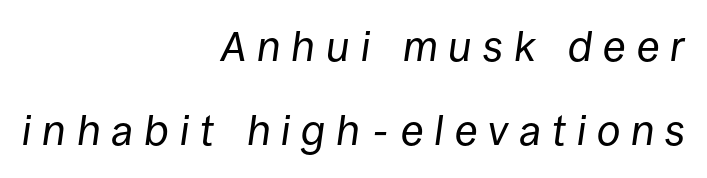
The image shows 42 px regular-weight type, italic (leaning right); set right-aligned, loose line spacing (2.01x), unusually wide letter spacing (+0.26 em), not underlined; low stroke contrast and a large x-height.
